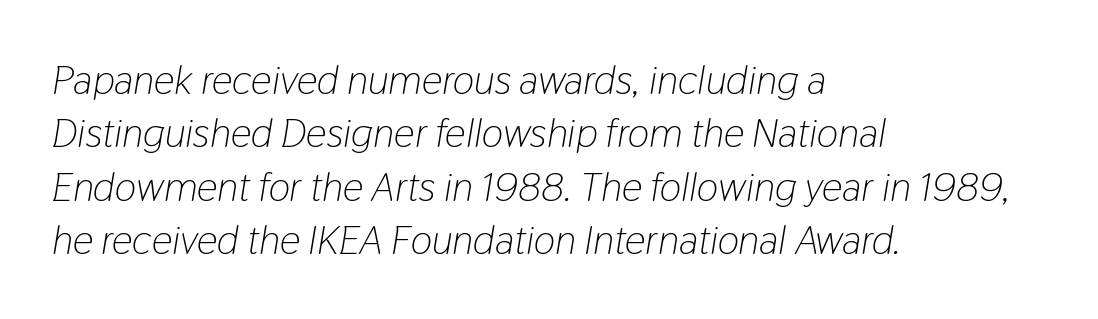
The space beneath each line is pristine and unruled. What's the leading like? Ordinary, nothing unusual. Layout note: lines flush left. A typesetter would call this proportional, since set widths differ per character.
